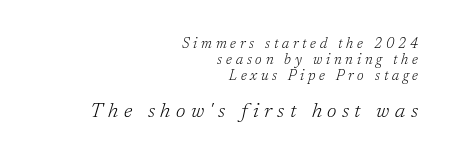
Q: Is the text bold? A: No.
Q: Is the text italic (slanted)? A: Yes, it leans right by about 17 degrees.
Q: Is the text underlined? A: No.
Q: How is the paragraph aligned? A: Right-aligned.
Q: Is the spacing between letters normal or unusually wide? A: Unusually wide.
Q: Which block of text is set in a larger size, the first (top) or the second (bottom)? A: The second (bottom) one.
